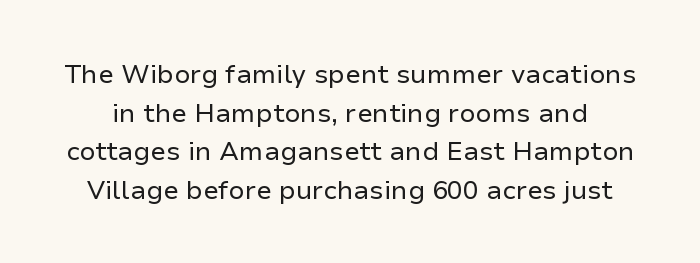
{"italic": "no", "bold": "no", "underline": "no", "line_spacing": "normal", "line_spacing_ratio": 1.49, "letter_spacing": "normal", "letter_spacing_em": 0.0, "glyph_px": 26}
